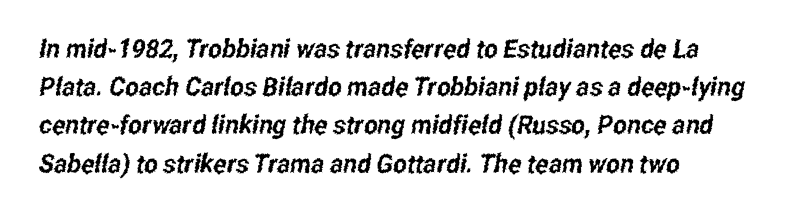
The image shows 26 px text type; set left-aligned, normal line spacing (1.47x), normal letter spacing, not underlined.
